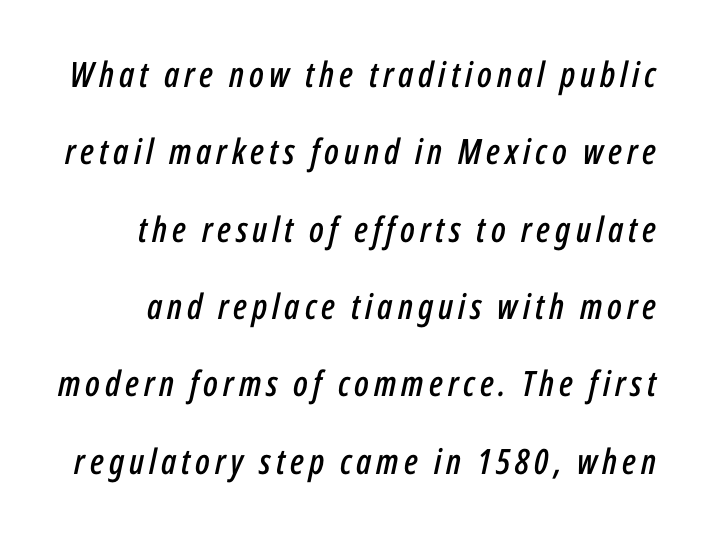
{"italic": "yes", "lean": "right", "slant_degrees": 12, "width": "condensed", "stroke_contrast": "low", "x_height": "medium", "monospaced": "no", "underline": "no", "line_spacing": "loose", "line_spacing_ratio": 2.21, "glyph_px": 35}
